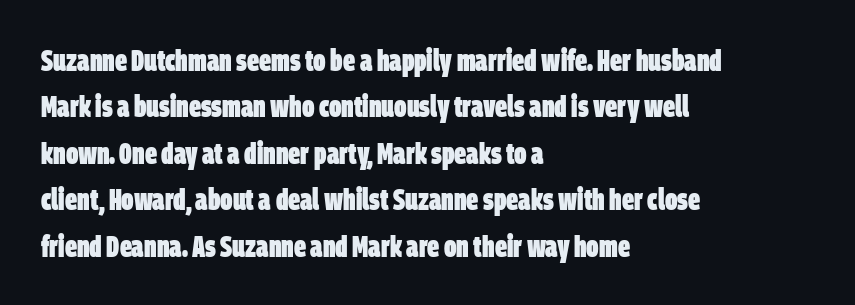
{"serif": "no", "bold": "yes", "weight": "heavy", "width": "condensed", "stroke_contrast": "low", "x_height": "large", "monospaced": "no", "underline": "no", "align": "left", "line_spacing": "normal", "line_spacing_ratio": 1.55, "letter_spacing": "normal", "letter_spacing_em": 0.0, "glyph_px": 30}
